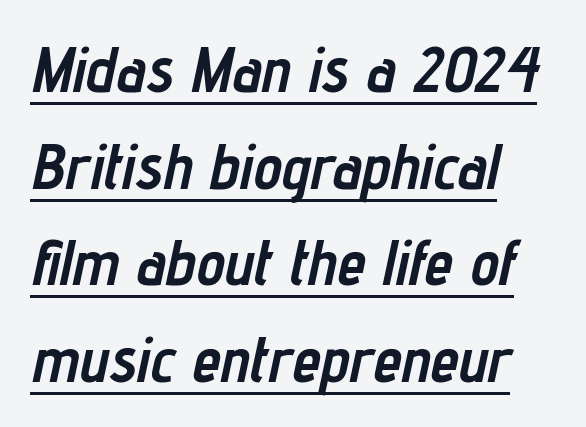
Q: Is the text bold? A: Yes.
Q: Is the text italic (slanted)? A: Yes, it leans right by about 12 degrees.
Q: Is the text underlined? A: Yes.
Q: How is the paragraph aligned? A: Left-aligned.
Q: Is the spacing between letters normal or unusually wide? A: Normal.
Q: Is the spacing between lines tight, normal or loose? A: Normal.
Q: Width (condensed, normal, or wide)? A: Condensed.
Q: Stroke contrast? A: Low.
Q: x-height? A: Medium.
Q: Monospaced? A: No.
